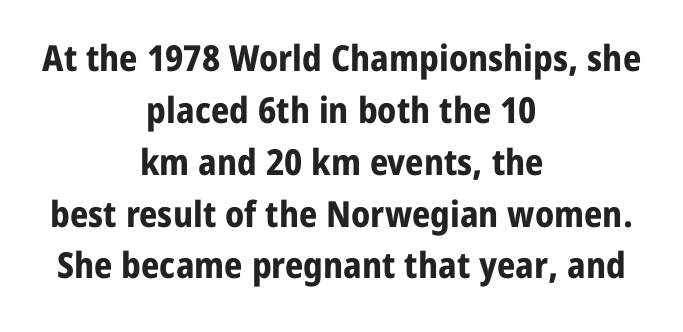
The lines in this sample share a center point and differ in where they start and stop. Quick note: not italic, upright. How are the letters spaced? Ordinarily, with no added tracking. Line spacing here is normal.
